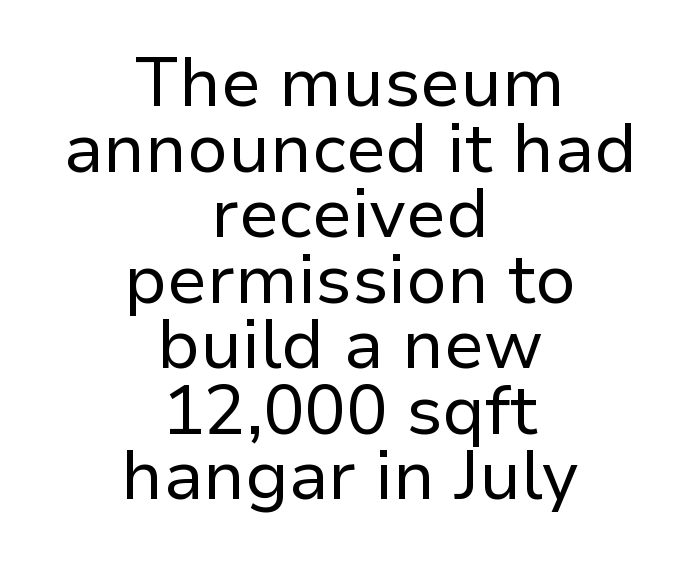
{"serif": "no", "italic": "no", "bold": "no", "weight": "regular", "width": "normal", "stroke_contrast": "low", "x_height": "medium", "monospaced": "no", "underline": "no", "align": "center", "line_spacing": "tight", "line_spacing_ratio": 0.95, "letter_spacing": "normal", "letter_spacing_em": 0.0, "glyph_px": 69}
